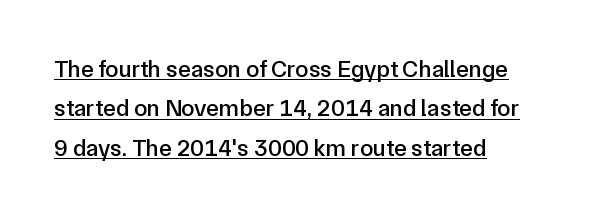
Tracking here is standard; glyphs follow each other at the usual distance. Posture: vertical. Students, observe the line beneath the letters — that is underlining. In CSS terms this would be text-align: left.
